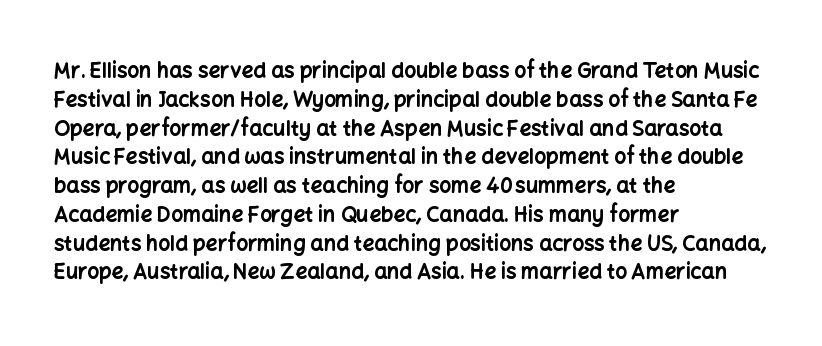
Leftover space on each line is placed entirely after the last word. The baseline area is clear. Tracking value appears to be zero — textbook default spacing. Is the type bold? Yes — the strokes are clearly thick and heavy.
